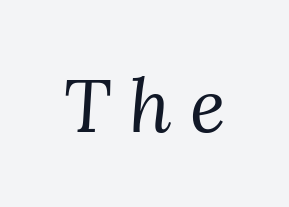
The image shows 75 px regular-weight serif type, italic (leaning right); set unusually wide letter spacing (+0.24 em), not underlined; medium stroke contrast and a medium x-height.
